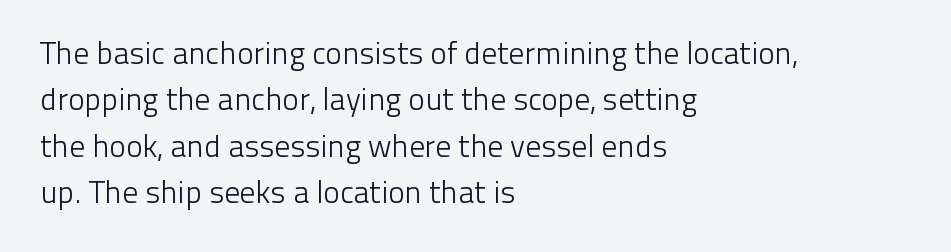
Q: Is the text bold? A: No.
Q: Is the text italic (slanted)? A: No, it is upright.
Q: Is the typeface a serif or a sans-serif typeface? A: Sans-serif.
Q: Is the text underlined? A: No.
Q: How is the paragraph aligned? A: Left-aligned.
Q: Is the spacing between letters normal or unusually wide? A: Normal.
Q: Is the spacing between lines tight, normal or loose? A: Normal.
Q: Width (condensed, normal, or wide)? A: Normal.
Q: Stroke contrast? A: Low.
Q: x-height? A: Medium.
Q: Monospaced? A: No.
